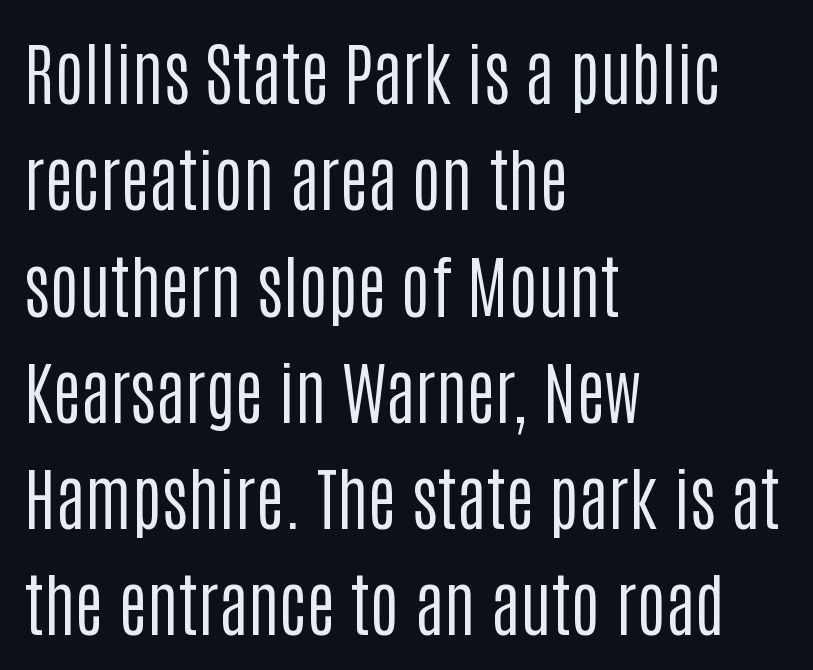
Q: Is the text bold? A: No.
Q: Is the text italic (slanted)? A: No, it is upright.
Q: Is the typeface a serif or a sans-serif typeface? A: Sans-serif.
Q: Is the text underlined? A: No.
Q: How is the paragraph aligned? A: Left-aligned.
Q: Is the spacing between letters normal or unusually wide? A: Normal.
Q: Is the spacing between lines tight, normal or loose? A: Normal.
Q: Width (condensed, normal, or wide)? A: Condensed.
Q: Stroke contrast? A: Low.
Q: x-height? A: Large.
Q: Monospaced? A: No.
